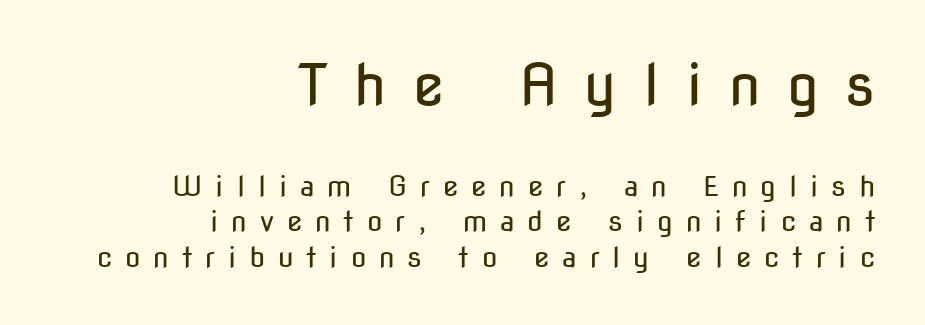
Nobody drew a line under any word here. The rows are spaced the way most documents space them. You can tell it's not italic because the verticals are truly vertical. Think of a printed novel: that variable character pitch is what you see here.
